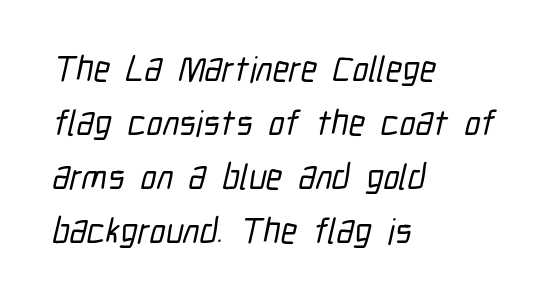
{"serif": "no", "width": "condensed", "stroke_contrast": "low", "x_height": "medium", "monospaced": "no", "underline": "no", "align": "left", "line_spacing": "normal", "line_spacing_ratio": 1.5, "letter_spacing": "normal", "letter_spacing_em": 0.0, "glyph_px": 36}
